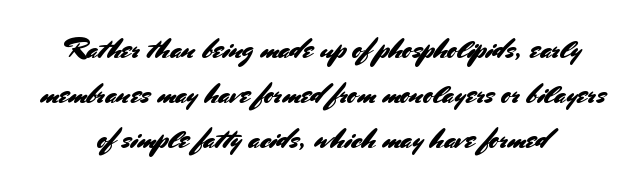
The image shows 29 px sans-serif type; set normal line spacing (1.56x), normal letter spacing, not underlined; medium stroke contrast and a small x-height.
